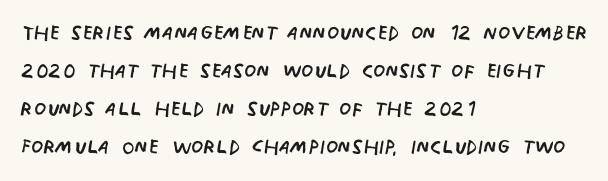
You could not count columns in this text — the font is proportionally spaced. No extra ink here — the face is not bold. I'd call this a sans setting — the letters go barefoot. Nobody drew a line under any word here.
